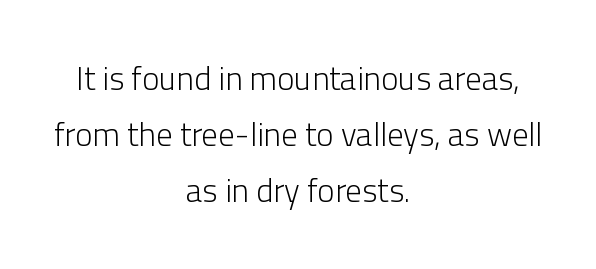
Q: Is the text bold? A: No.
Q: Is the text italic (slanted)? A: No, it is upright.
Q: Is the typeface a serif or a sans-serif typeface? A: Sans-serif.
Q: Is the text underlined? A: No.
Q: How is the paragraph aligned? A: Centered.
Q: Is the spacing between letters normal or unusually wide? A: Normal.
Q: Is the spacing between lines tight, normal or loose? A: Normal.
Q: Width (condensed, normal, or wide)? A: Normal.
Q: Stroke contrast? A: Low.
Q: x-height? A: Medium.
Q: Monospaced? A: No.
